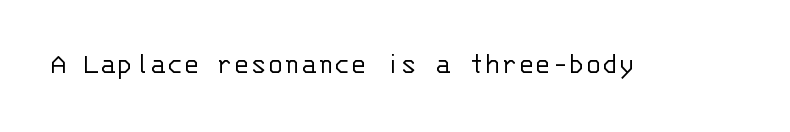
{"serif": "no", "italic": "no", "bold": "no", "weight": "light", "width": "normal", "stroke_contrast": "low", "x_height": "large", "monospaced": "yes", "underline": "no", "letter_spacing": "normal", "letter_spacing_em": 0.0, "glyph_px": 31}
